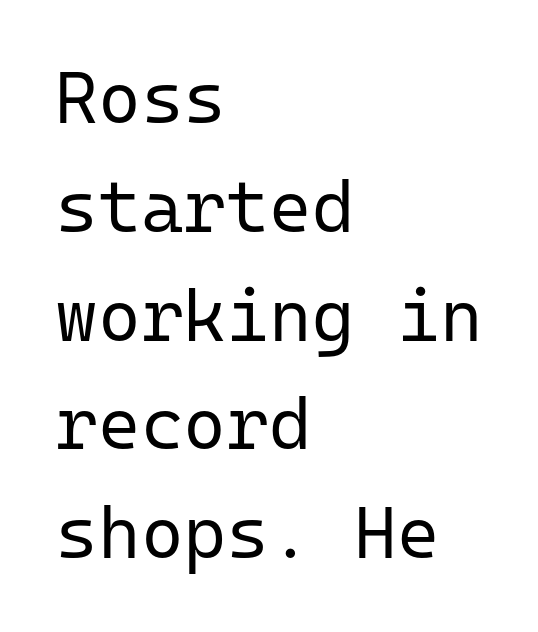
No feet cap the strokes, marking this as sans-serif type. Successive baselines arrive at the customary interval. Weight class: somewhere from thin through regular. The baseline area is clear. A classic flush-left, rag-right setting is used for this passage. Nope, not italic — everything's standing straight.
